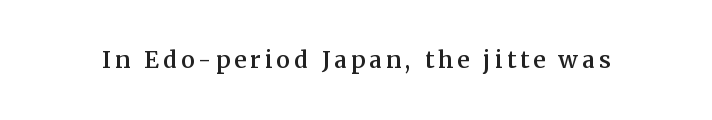
{"italic": "no", "bold": "semi", "underline": "no", "glyph_px": 23}
